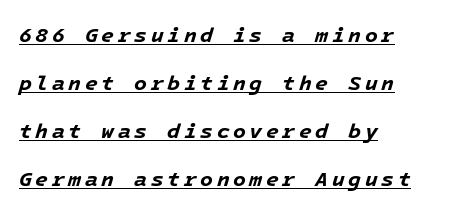
Glance below the letters and you will spot a drawn line. Does the copy run flush right? No — it runs flush left. One glance says open: line gaps are wider than usual. What weight is shown? A full bold with thick strokes.
